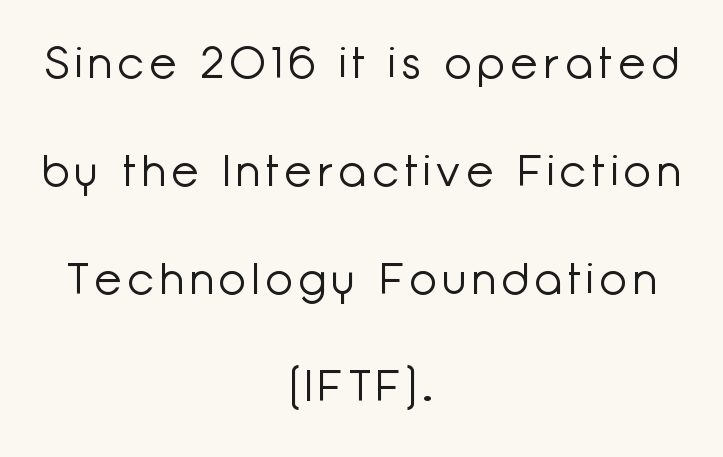
Q: Is the text bold? A: No.
Q: Is the text italic (slanted)? A: No, it is upright.
Q: Is the typeface a serif or a sans-serif typeface? A: Sans-serif.
Q: Is the text underlined? A: No.
Q: How is the paragraph aligned? A: Centered.
Q: Is the spacing between lines tight, normal or loose? A: Loose.
Q: Width (condensed, normal, or wide)? A: Normal.
Q: Stroke contrast? A: Low.
Q: x-height? A: Medium.
Q: Monospaced? A: No.
